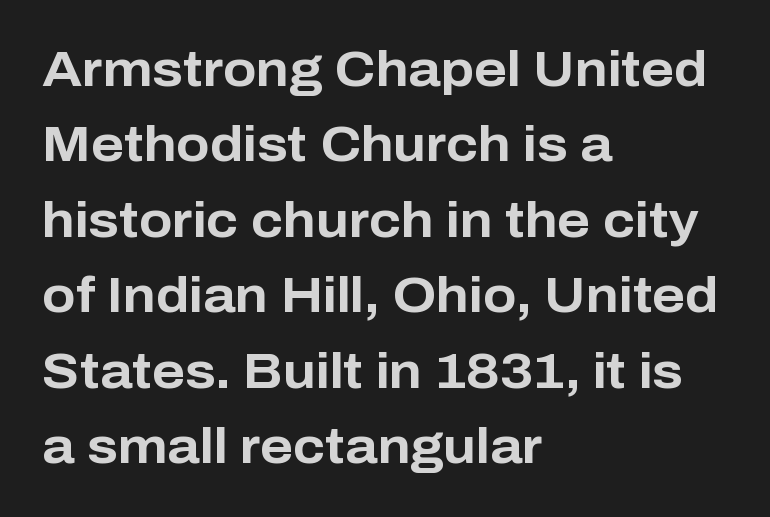
The image shows 49 px bold sans-serif type, upright; set left-aligned, normal line spacing (1.54x), normal letter spacing, not underlined; low stroke contrast and a medium x-height.
